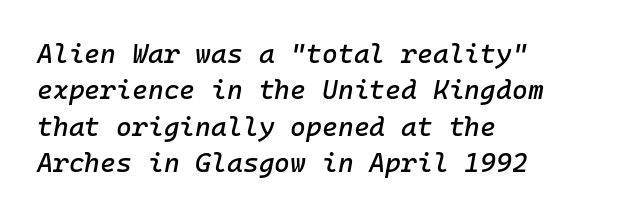
Q: Is the text italic (slanted)? A: Yes, it leans right by about 10 degrees.
Q: Is the text underlined? A: No.
Q: How is the paragraph aligned? A: Left-aligned.
Q: Is the spacing between letters normal or unusually wide? A: Normal.
Q: Is the spacing between lines tight, normal or loose? A: Normal.
